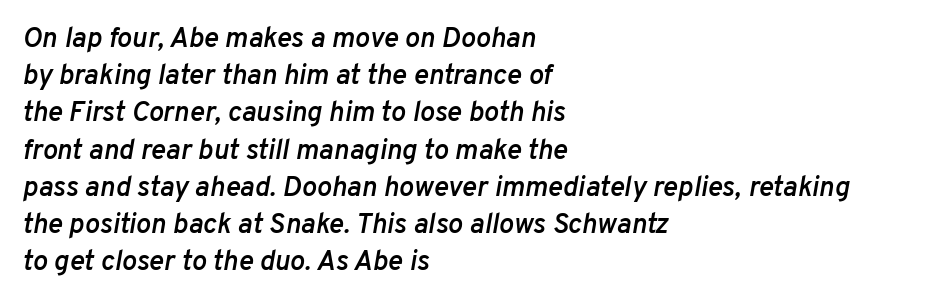
Q: Is the text bold? A: Semi-bold.
Q: Is the text italic (slanted)? A: Yes, it leans right by about 10 degrees.
Q: Is the text underlined? A: No.
Q: How is the paragraph aligned? A: Left-aligned.
Q: Is the spacing between letters normal or unusually wide? A: Normal.
Q: Is the spacing between lines tight, normal or loose? A: Normal.
Q: Width (condensed, normal, or wide)? A: Normal.
Q: Stroke contrast? A: Low.
Q: x-height? A: Medium.
Q: Monospaced? A: No.
